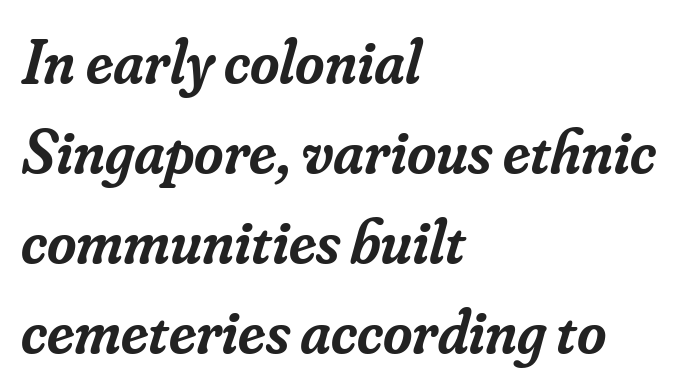
Q: Is the text bold? A: Semi-bold.
Q: Is the text italic (slanted)? A: Yes, it leans right by about 16 degrees.
Q: Is the typeface a serif or a sans-serif typeface? A: Serif.
Q: Is the text underlined? A: No.
Q: How is the paragraph aligned? A: Left-aligned.
Q: Is the spacing between letters normal or unusually wide? A: Normal.
Q: Is the spacing between lines tight, normal or loose? A: Normal.
Q: Width (condensed, normal, or wide)? A: Normal.
Q: Stroke contrast? A: Low.
Q: x-height? A: Small.
Q: Monospaced? A: No.
